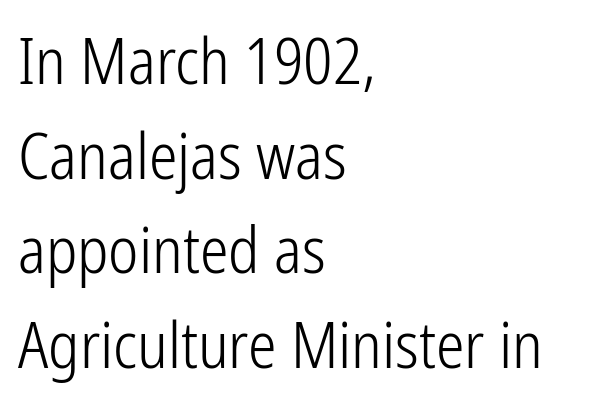
{"serif": "no", "italic": "no", "bold": "no", "weight": "light", "width": "condensed", "stroke_contrast": "low", "x_height": "medium", "monospaced": "no", "underline": "no", "align": "left", "line_spacing": "normal", "line_spacing_ratio": 1.48, "letter_spacing": "normal", "letter_spacing_em": 0.0, "glyph_px": 64}
